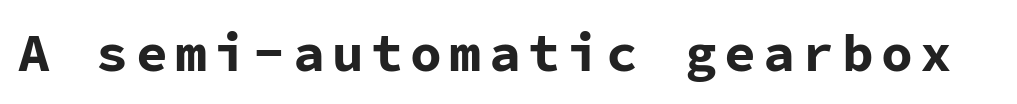
Q: Is the text bold? A: Yes.
Q: Is the text italic (slanted)? A: No, it is upright.
Q: Is the typeface a serif or a sans-serif typeface? A: Sans-serif.
Q: Is the text underlined? A: No.
Q: Width (condensed, normal, or wide)? A: Normal.
Q: Stroke contrast? A: Low.
Q: x-height? A: Medium.
Q: Monospaced? A: Yes.
